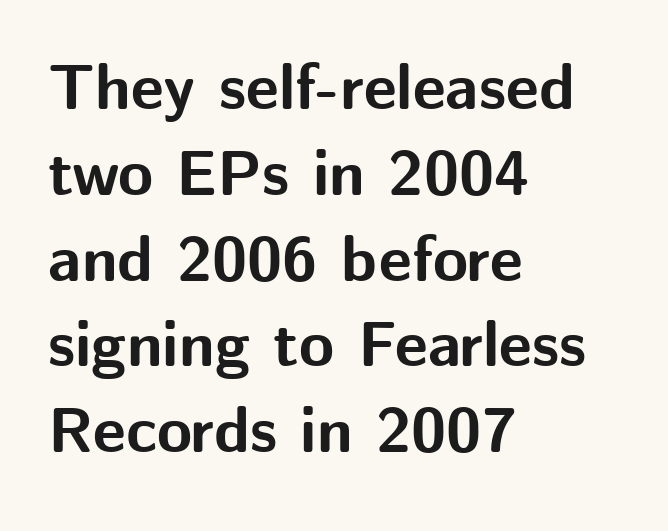
The image shows 64 px bold sans-serif type, upright; set left-aligned, normal line spacing (1.34x), normal letter spacing, not underlined; medium stroke contrast and a medium x-height.
